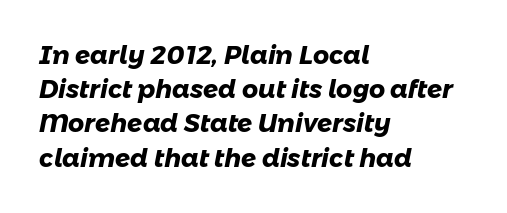
The image shows 25 px bold type; set left-aligned, normal line spacing (1.37x), normal letter spacing, not underlined.
